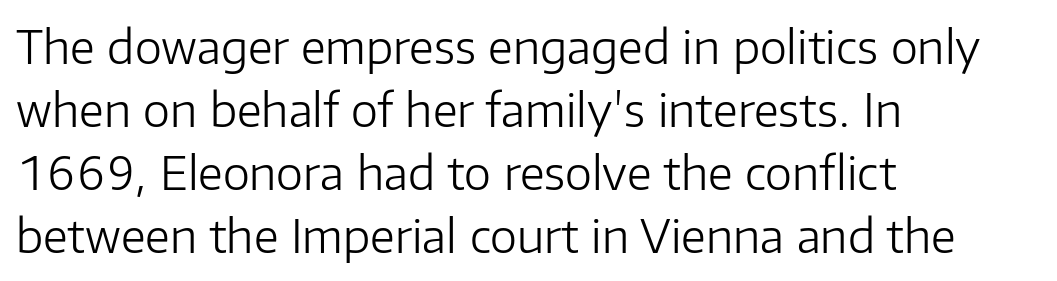
The font's upright variant was chosen for this text. Rows of type keep a routine distance in the vertical direction. Think of a printed novel: that variable character pitch is what you see here. Short and long lines alike share a common starting point at left. Check the space under the baseline: it is left empty. The letterforms sit shoulder to shoulder at normal distance.
